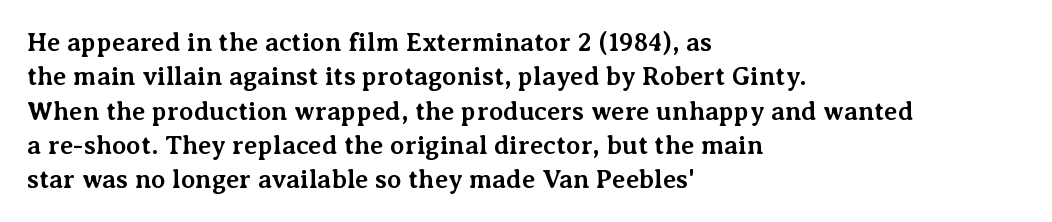
The image shows 26 px bold type, upright; set left-aligned, normal line spacing (1.32x), normal letter spacing, not underlined.
